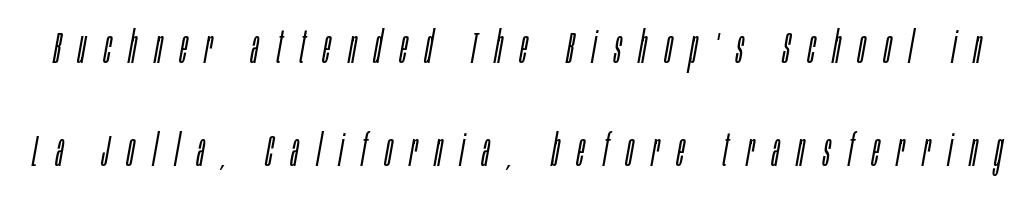
{"italic": "yes", "lean": "right", "slant_degrees": 10, "bold": "no", "weight": "light", "width": "condensed", "stroke_contrast": "low", "x_height": "large", "monospaced": "no", "underline": "no", "line_spacing": "loose", "line_spacing_ratio": 2.29, "letter_spacing": "wide", "letter_spacing_em": 0.4, "glyph_px": 45}
